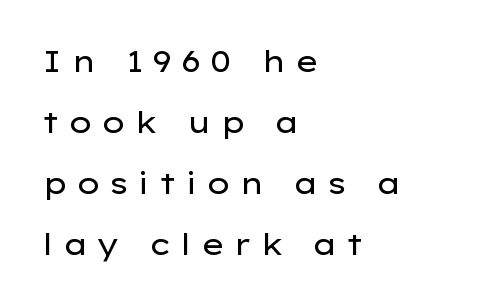
Q: Is the text bold? A: No.
Q: Is the text italic (slanted)? A: No, it is upright.
Q: Is the typeface a serif or a sans-serif typeface? A: Sans-serif.
Q: Is the text underlined? A: No.
Q: How is the paragraph aligned? A: Left-aligned.
Q: Is the spacing between letters normal or unusually wide? A: Unusually wide.
Q: Is the spacing between lines tight, normal or loose? A: Loose.
Q: Width (condensed, normal, or wide)? A: Wide.
Q: Stroke contrast? A: Low.
Q: x-height? A: Medium.
Q: Monospaced? A: No.
